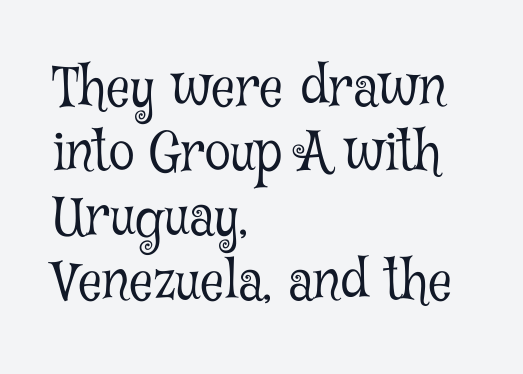
This rendering leaves character spacing at its baseline value. Summary of weight: not heavy and not bold. The font's upright variant was chosen for this text. Spacing verdict: proportional, widths tailored to each character. Anything drawn beneath the words? Only blank space. Note: serifs present on the glyphs.
